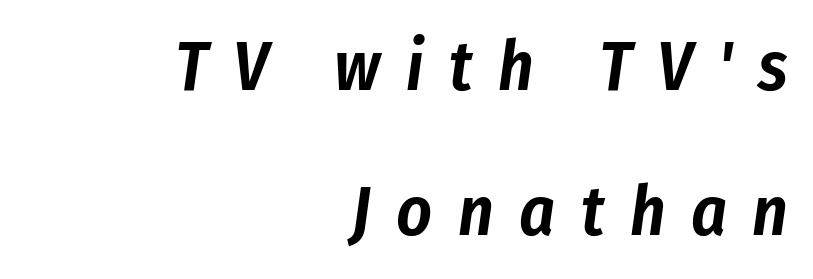
An italicized treatment has been applied to the whole sample. Rows of type keep a wide berth in the vertical direction. If you drew a ruler down the right edge, every line would touch it. Check under the words: just untouched page. Inter-character spacing is expanded well beyond the font's built-in metrics. You could not count columns in this text — the font is proportionally spaced.
